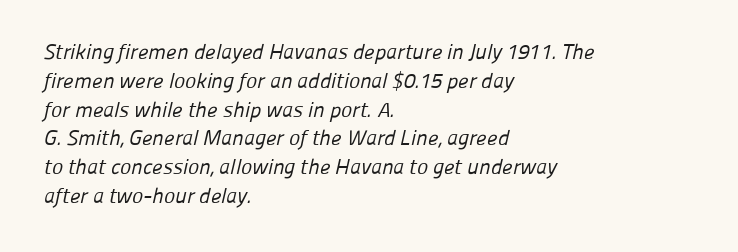
{"bold": "no", "underline": "no", "align": "left", "line_spacing": "normal", "line_spacing_ratio": 1.37, "letter_spacing": "normal", "letter_spacing_em": 0.0, "glyph_px": 21}
